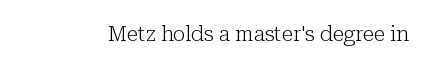
The passage shown is not underscored anywhere. The font's upright variant was chosen for this text. Stems here are at most as thick as an everyday book face. Observe the ordinary spacing: letters are neighbours, not strangers.
